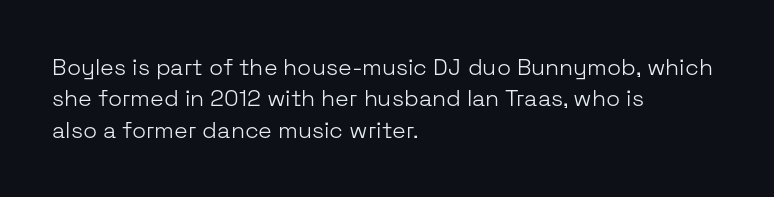
One glance says typical: line gaps are just what's usual. What stands out about the letter spacing? Nothing — it is the standard amount. This reads as an unemphasized weight, regular at the heaviest. The text block is weighted toward the left margin, trailing off unevenly rightward. Descender tails drop into unmarked territory. The specimen reads as upright at a glance.
